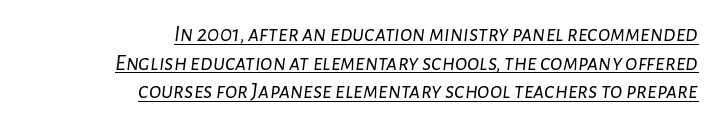
Q: Is the text bold? A: No.
Q: Is the text italic (slanted)? A: Yes, it leans right by about 7 degrees.
Q: Is the text underlined? A: Yes.
Q: How is the paragraph aligned? A: Right-aligned.
Q: Is the spacing between letters normal or unusually wide? A: Normal.
Q: Is the spacing between lines tight, normal or loose? A: Normal.
